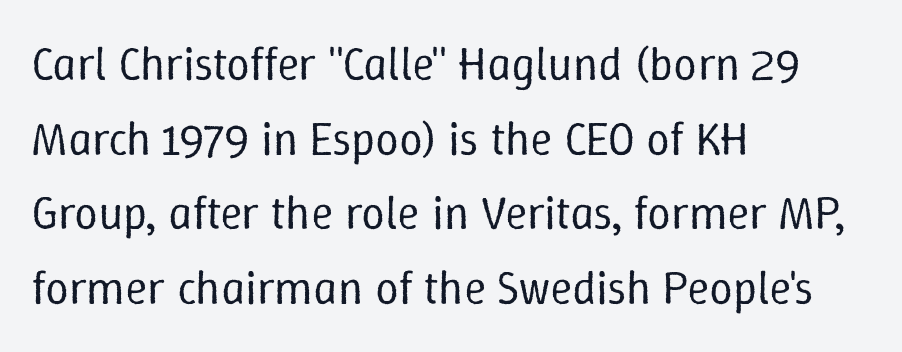
{"italic": "no", "bold": "no", "weight": "regular", "width": "normal", "stroke_contrast": "low", "x_height": "medium", "monospaced": "no", "underline": "no", "align": "left", "line_spacing": "normal", "line_spacing_ratio": 1.59, "letter_spacing": "normal", "letter_spacing_em": 0.0, "glyph_px": 47}
